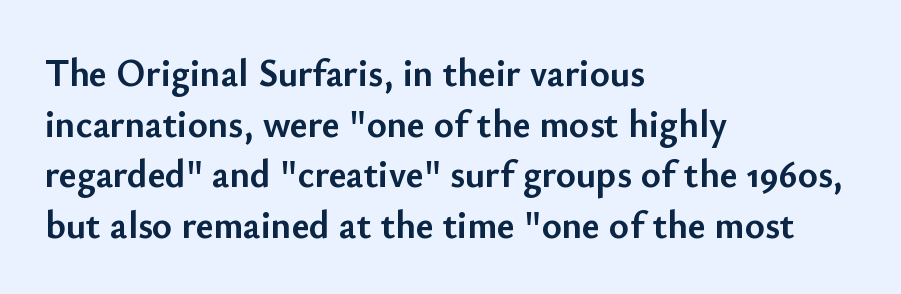
Q: Is the text bold? A: Yes.
Q: Is the text italic (slanted)? A: No, it is upright.
Q: Is the typeface a serif or a sans-serif typeface? A: Sans-serif.
Q: Is the text underlined? A: No.
Q: How is the paragraph aligned? A: Left-aligned.
Q: Is the spacing between letters normal or unusually wide? A: Normal.
Q: Is the spacing between lines tight, normal or loose? A: Normal.
Q: Width (condensed, normal, or wide)? A: Normal.
Q: Stroke contrast? A: Low.
Q: x-height? A: Small.
Q: Monospaced? A: No.
